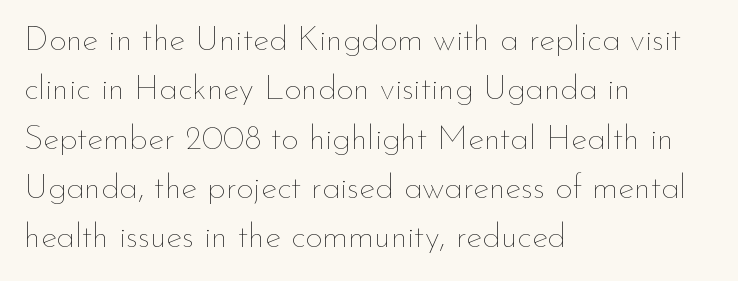
The image shows 34 px thin type, upright; set left-aligned, normal line spacing (1.45x), normal letter spacing, not underlined; low stroke contrast and a small x-height.
